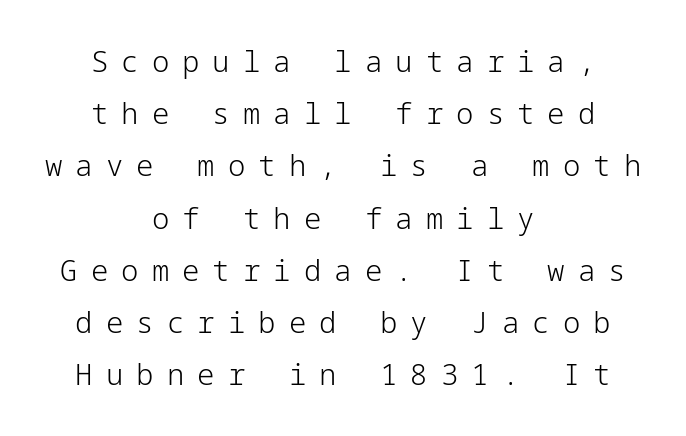
Q: Is the text bold? A: No.
Q: Is the text italic (slanted)? A: No, it is upright.
Q: Is the typeface a serif or a sans-serif typeface? A: Sans-serif.
Q: Is the text underlined? A: No.
Q: How is the paragraph aligned? A: Centered.
Q: Is the spacing between letters normal or unusually wide? A: Unusually wide.
Q: Width (condensed, normal, or wide)? A: Normal.
Q: Stroke contrast? A: Low.
Q: x-height? A: Medium.
